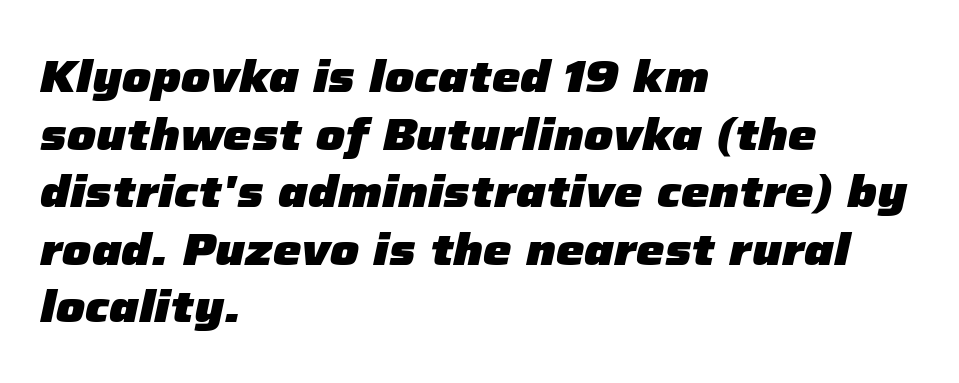
{"italic": "yes", "lean": "right", "slant_degrees": 12, "bold": "yes", "weight": "heavy", "width": "normal", "stroke_contrast": "low", "x_height": "medium", "monospaced": "no", "underline": "no", "align": "left", "line_spacing": "normal", "line_spacing_ratio": 1.28, "letter_spacing": "normal", "letter_spacing_em": 0.0, "glyph_px": 45}
